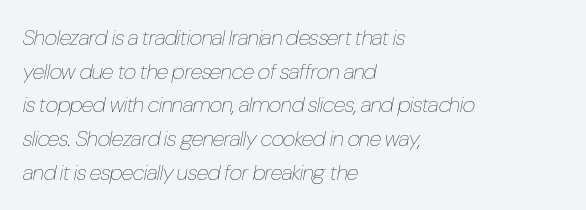
{"italic": "yes", "lean": "right", "slant_degrees": 10, "bold": "no", "underline": "no", "align": "left", "line_spacing": "normal", "line_spacing_ratio": 1.53, "letter_spacing": "normal", "letter_spacing_em": 0.0, "glyph_px": 22}
